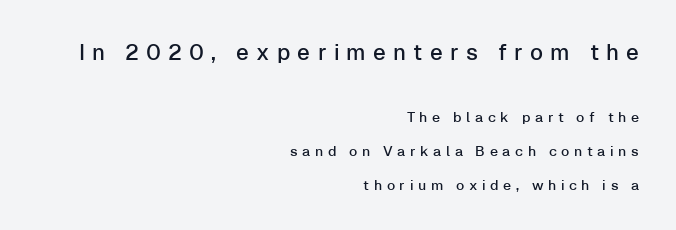
Letter spacing: wide. The lettering holds an erect, upright posture throughout. Typesetter's note — upper block bumped up in size, lower block left smaller. Compared with a flush-left layout, this one pins lines to the opposite, right side. A clean baseline with only descenders dipping below it.
